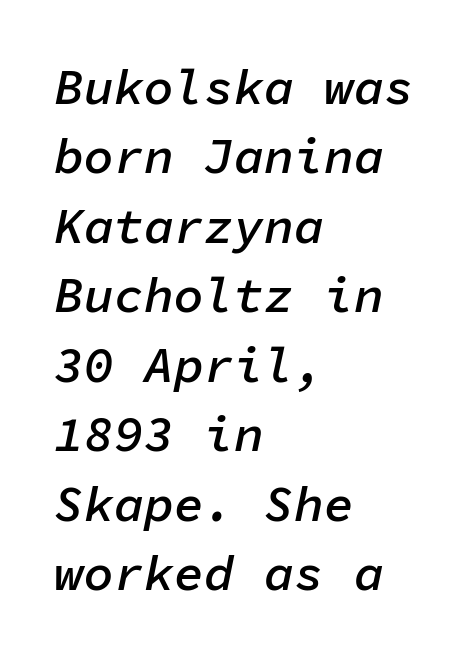
All the whitespace from short lines collects on the right. The text carries the slant typical of an italic or oblique font. How heavy is the stroke? Medium-heavy — a semibold, shy of bold. How would I describe the line gaps? Plain and ordinary. Default kerning and tracking; the words read as compact shapes. Note the uniform advance width — an 'i' takes as much space as an 'm'.
